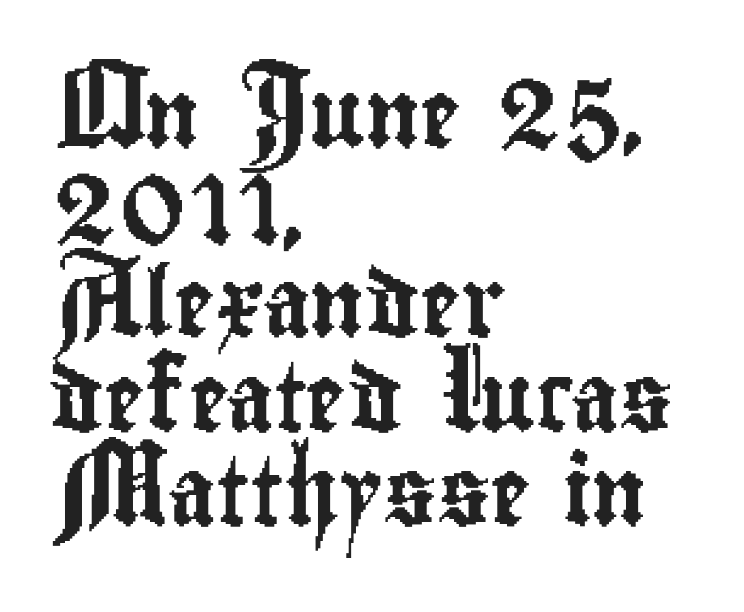
{"serif": "no", "italic": "no", "width": "condensed", "stroke_contrast": "low", "x_height": "small", "monospaced": "no", "underline": "no", "align": "left", "line_spacing": "normal", "line_spacing_ratio": 1.39, "letter_spacing": "normal", "letter_spacing_em": 0.0, "glyph_px": 68}
